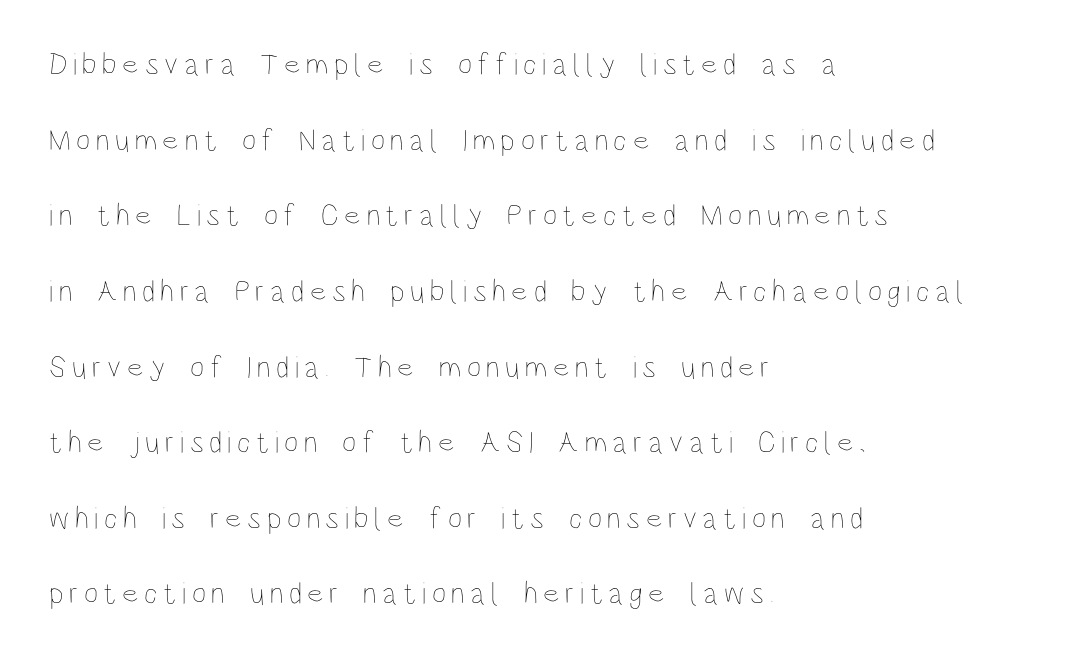
The image shows 31 px thin, condensed type, upright; set left-aligned, loose line spacing (2.44x), not underlined; low stroke contrast and a large x-height.
